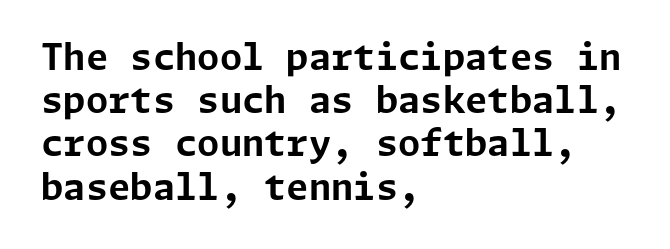
Q: Is the text bold? A: Yes.
Q: Is the text italic (slanted)? A: No, it is upright.
Q: Is the typeface a serif or a sans-serif typeface? A: Sans-serif.
Q: Is the text underlined? A: No.
Q: How is the paragraph aligned? A: Left-aligned.
Q: Is the spacing between letters normal or unusually wide? A: Normal.
Q: Width (condensed, normal, or wide)? A: Normal.
Q: Stroke contrast? A: Low.
Q: x-height? A: Medium.
